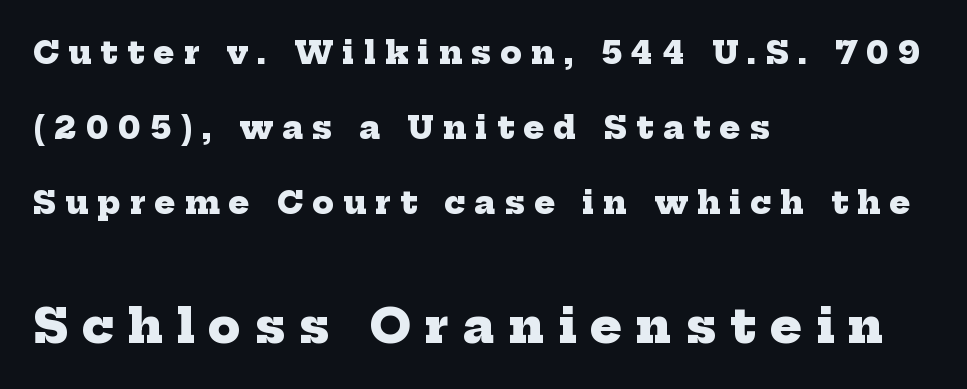
Q: Is the text bold? A: Yes.
Q: Is the typeface a serif or a sans-serif typeface? A: Serif.
Q: Is the text underlined? A: No.
Q: How is the paragraph aligned? A: Left-aligned.
Q: Is the spacing between letters normal or unusually wide? A: Unusually wide.
Q: Is the spacing between lines tight, normal or loose? A: Loose.
Q: Which block of text is set in a larger size, the first (top) or the second (bottom)? A: The second (bottom) one.
Q: Width (condensed, normal, or wide)? A: Normal.
Q: Stroke contrast? A: Low.
Q: x-height? A: Medium.
Q: Monospaced? A: No.
